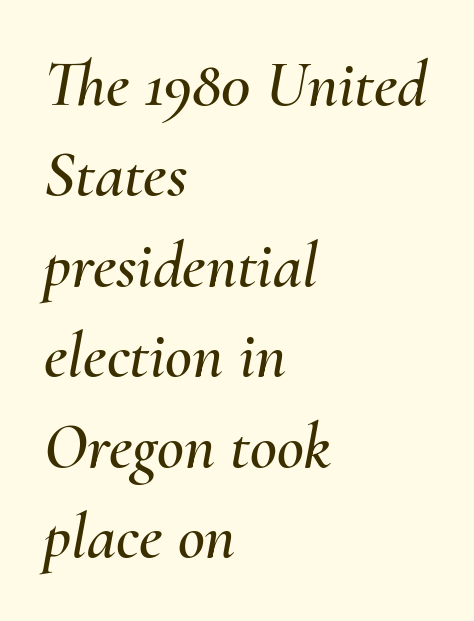
The image shows 66 px text type, italic (leaning right); set left-aligned, normal line spacing (1.37x), normal letter spacing, not underlined; medium stroke contrast and a small x-height.
